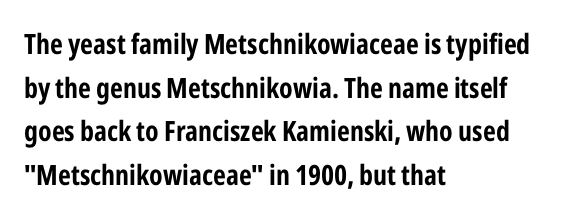
Q: Is the text bold? A: Yes.
Q: Is the text italic (slanted)? A: No, it is upright.
Q: Is the typeface a serif or a sans-serif typeface? A: Sans-serif.
Q: Is the text underlined? A: No.
Q: How is the paragraph aligned? A: Left-aligned.
Q: Is the spacing between letters normal or unusually wide? A: Normal.
Q: Is the spacing between lines tight, normal or loose? A: Normal.
Q: Width (condensed, normal, or wide)? A: Condensed.
Q: Stroke contrast? A: Low.
Q: x-height? A: Medium.
Q: Monospaced? A: No.
